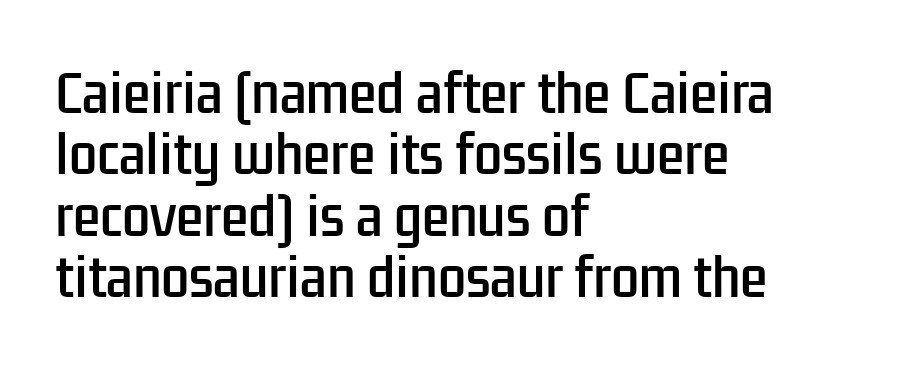
The letters advance in unequal steps, a hallmark of proportional type. A roman cut, with each character standing at attention. Alignment: flush left. The passage shown is not underscored anywhere.
